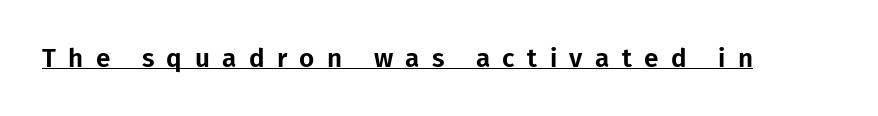
Q: Is the text italic (slanted)? A: No, it is upright.
Q: Is the text underlined? A: Yes.
Q: Is the spacing between letters normal or unusually wide? A: Unusually wide.
